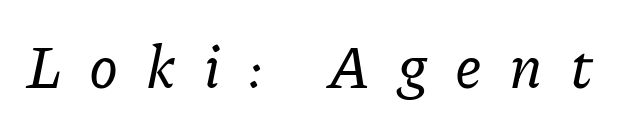
Q: Is the text italic (slanted)? A: Yes, it leans right by about 11 degrees.
Q: Is the typeface a serif or a sans-serif typeface? A: Serif.
Q: Is the text underlined? A: No.
Q: Is the spacing between letters normal or unusually wide? A: Unusually wide.
Q: Width (condensed, normal, or wide)? A: Normal.
Q: Stroke contrast? A: Low.
Q: x-height? A: Medium.
Q: Monospaced? A: No.
